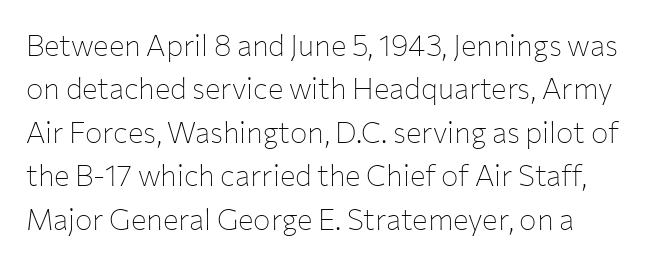
{"serif": "no", "italic": "no", "bold": "no", "weight": "thin", "width": "normal", "stroke_contrast": "low", "x_height": "medium", "monospaced": "no", "underline": "no", "align": "left", "line_spacing": "normal", "line_spacing_ratio": 1.5, "letter_spacing": "normal", "letter_spacing_em": 0.0, "glyph_px": 29}
